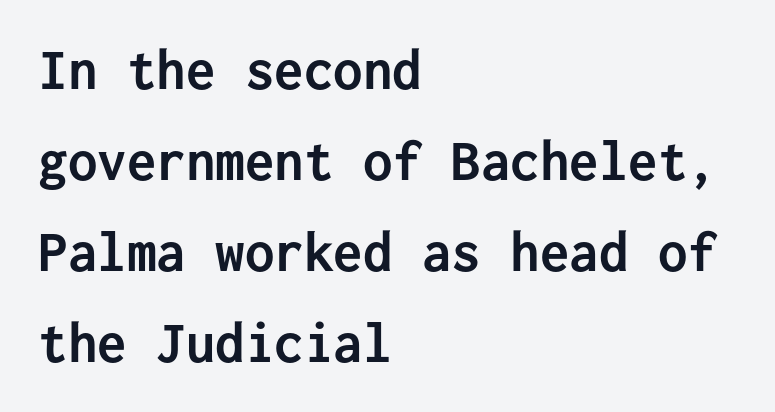
Quick note: not italic, upright. The typesetting leans heavy: a genuine bold. The paragraph shown leans on its left margin. The baseline area is clear. Grotesque or geometric, the face here clearly has no serifs. How would I describe the line gaps? Plain and ordinary.
